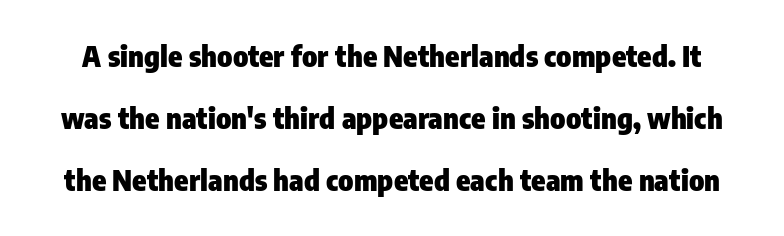
{"serif": "no", "italic": "no", "bold": "yes", "weight": "heavy", "width": "condensed", "stroke_contrast": "low", "x_height": "medium", "monospaced": "no", "underline": "no", "line_spacing": "loose", "line_spacing_ratio": 2.14, "letter_spacing": "normal", "letter_spacing_em": 0.0, "glyph_px": 29}
